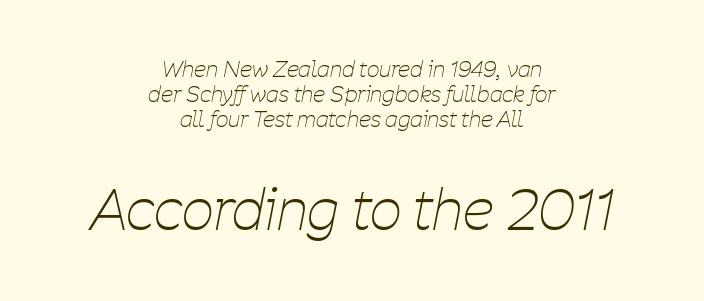
Q: Is the text bold? A: No.
Q: Is the text italic (slanted)? A: Yes, it leans right by about 11 degrees.
Q: Is the text underlined? A: No.
Q: How is the paragraph aligned? A: Centered.
Q: Is the spacing between letters normal or unusually wide? A: Normal.
Q: Is the spacing between lines tight, normal or loose? A: Tight.
Q: Which block of text is set in a larger size, the first (top) or the second (bottom)? A: The second (bottom) one.
Q: Width (condensed, normal, or wide)? A: Condensed.
Q: Stroke contrast? A: Low.
Q: x-height? A: Medium.
Q: Monospaced? A: No.
